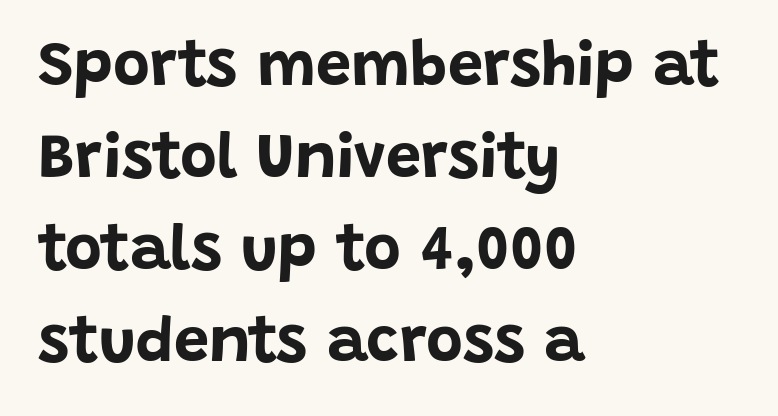
Q: Is the text bold? A: Yes.
Q: Is the text italic (slanted)? A: No, it is upright.
Q: Is the typeface a serif or a sans-serif typeface? A: Sans-serif.
Q: Is the text underlined? A: No.
Q: How is the paragraph aligned? A: Left-aligned.
Q: Is the spacing between letters normal or unusually wide? A: Normal.
Q: Is the spacing between lines tight, normal or loose? A: Normal.
Q: Width (condensed, normal, or wide)? A: Normal.
Q: Stroke contrast? A: Low.
Q: x-height? A: Large.
Q: Monospaced? A: No.
